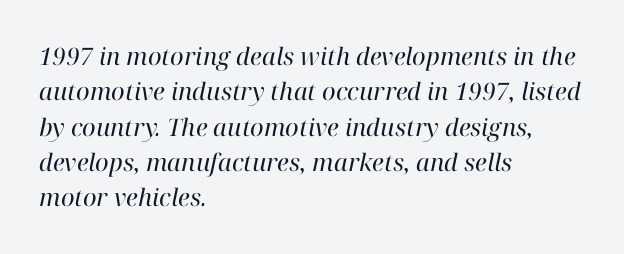
Has an underline been added? It has not. Line starts are locked; line ends wander. Spacing between characters is what you'd get straight out of the box. Observe the lean: these are italic letterforms. A quiet, ordinary-to-light weight characterises the typeface. Quick note: interline space is typical.
